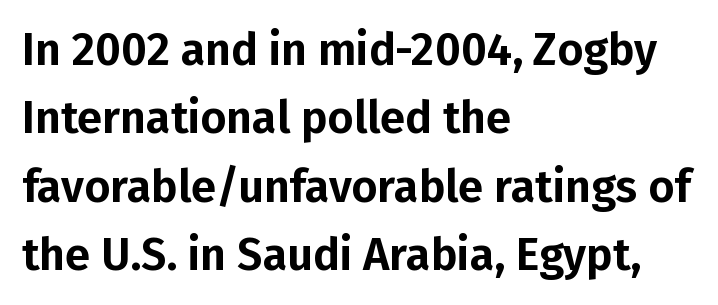
The image shows 45 px sans-serif type, upright; set left-aligned, normal line spacing (1.52x), normal letter spacing, not underlined; low stroke contrast and a medium x-height.
